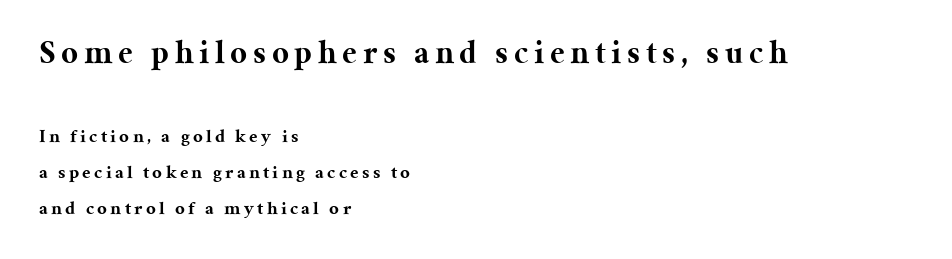
Looks like regular typesetting: each glyph gets only the width it needs. The rendering uses a bold face; every stroke is thick and dark. Does the lettering tilt? It doesn't — this is upright. Nobody drew a line under any word here. Type style note: has serifs. Which margin do the lines hug? The left one — the right edge is uneven.
